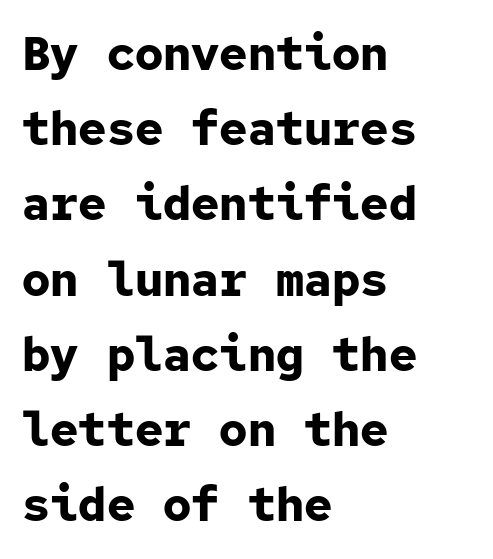
{"serif": "no", "italic": "no", "bold": "yes", "weight": "bold", "width": "normal", "stroke_contrast": "low", "x_height": "medium", "monospaced": "yes", "underline": "no", "align": "left", "line_spacing": "normal", "line_spacing_ratio": 1.6, "letter_spacing": "normal", "letter_spacing_em": 0.0, "glyph_px": 47}
